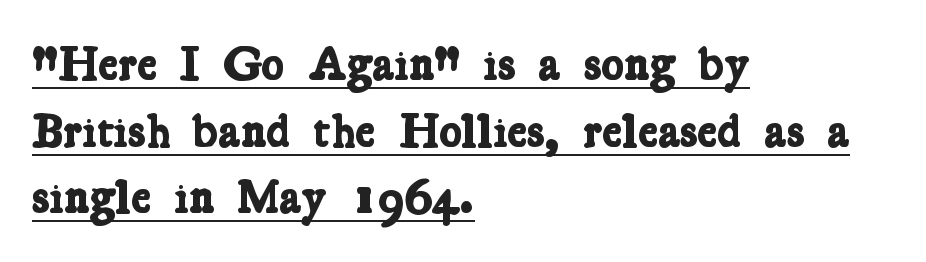
{"serif": "yes", "bold": "yes", "weight": "bold", "width": "condensed", "stroke_contrast": "low", "x_height": "medium", "monospaced": "no", "underline": "yes", "align": "left", "line_spacing": "normal", "line_spacing_ratio": 1.39, "letter_spacing": "normal", "letter_spacing_em": 0.0, "glyph_px": 48}
